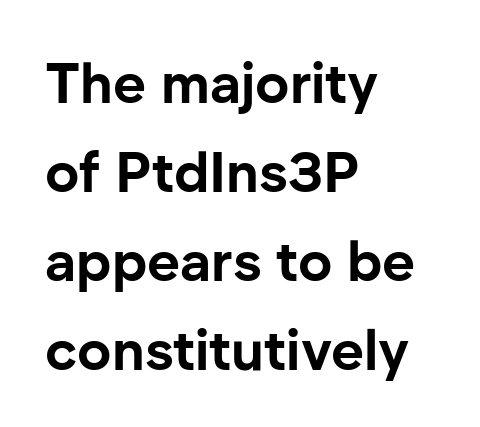
{"serif": "no", "italic": "no", "bold": "yes", "weight": "bold", "width": "normal", "stroke_contrast": "low", "x_height": "medium", "monospaced": "no", "underline": "no", "align": "left", "line_spacing": "normal", "line_spacing_ratio": 1.56, "letter_spacing": "normal", "letter_spacing_em": 0.0, "glyph_px": 57}
